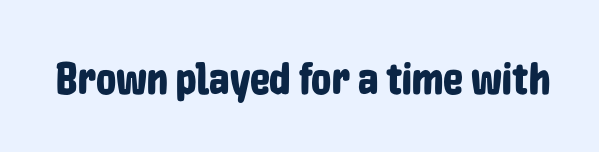
The tracking reads as untouched default to a designer's eye. The designer went with a sans here, leaving each stem footless. The passage shown is typed in a proportional face where columns would drift. Only glyphs here, with clear space below each row.
